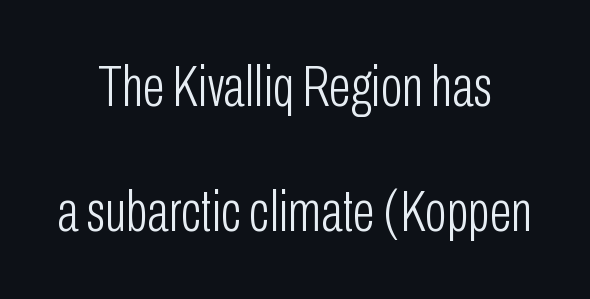
Each new line begins a long way beneath the previous one. Horizontally, the lines are justified to the midpoint only. On a weight scale, this lands at 450 or below. A roman cut, with each character standing at attention.
